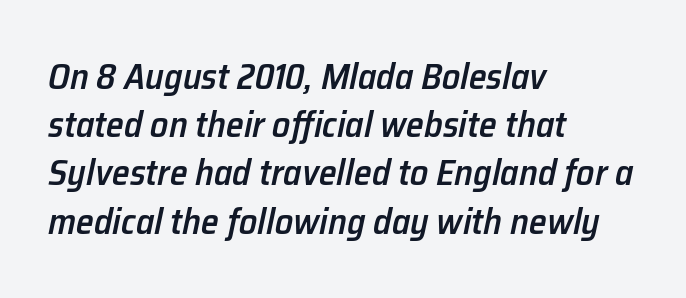
Q: Is the text bold? A: Semi-bold.
Q: Is the text italic (slanted)? A: Yes, it leans right by about 12 degrees.
Q: Is the text underlined? A: No.
Q: How is the paragraph aligned? A: Left-aligned.
Q: Is the spacing between letters normal or unusually wide? A: Normal.
Q: Is the spacing between lines tight, normal or loose? A: Normal.
Q: Width (condensed, normal, or wide)? A: Normal.
Q: Stroke contrast? A: Low.
Q: x-height? A: Medium.
Q: Monospaced? A: No.
